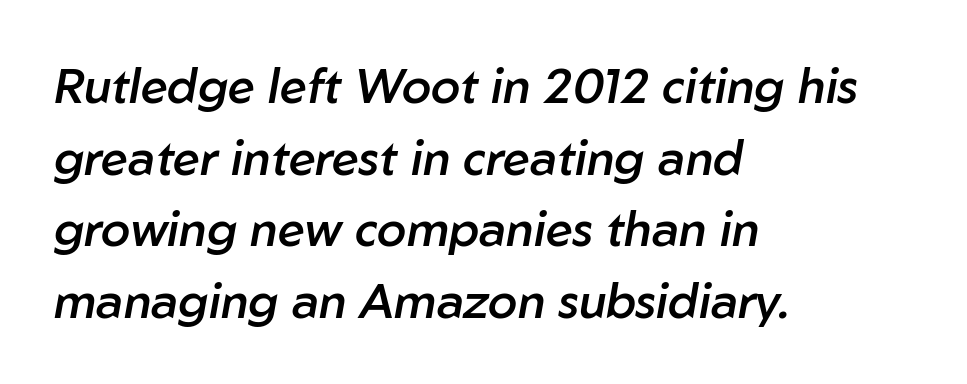
{"italic": "yes", "lean": "right", "slant_degrees": 10, "bold": "semi", "weight": "semibold", "width": "normal", "stroke_contrast": "low", "x_height": "medium", "monospaced": "no", "underline": "no", "align": "left", "line_spacing": "normal", "line_spacing_ratio": 1.49, "letter_spacing": "normal", "letter_spacing_em": 0.0, "glyph_px": 48}
